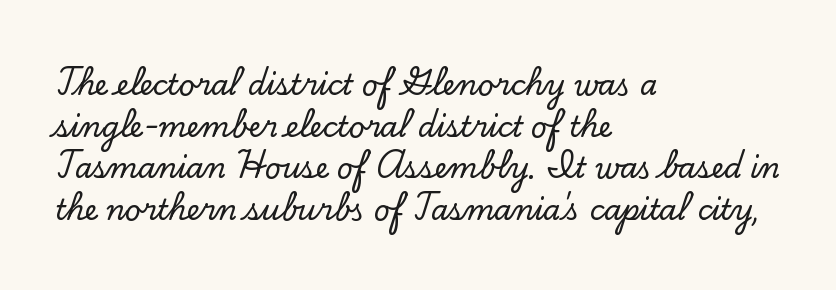
{"serif": "yes", "width": "normal", "stroke_contrast": "low", "x_height": "small", "monospaced": "no", "underline": "no", "align": "left", "line_spacing": "normal", "line_spacing_ratio": 1.49, "letter_spacing": "normal", "letter_spacing_em": 0.0, "glyph_px": 28}
